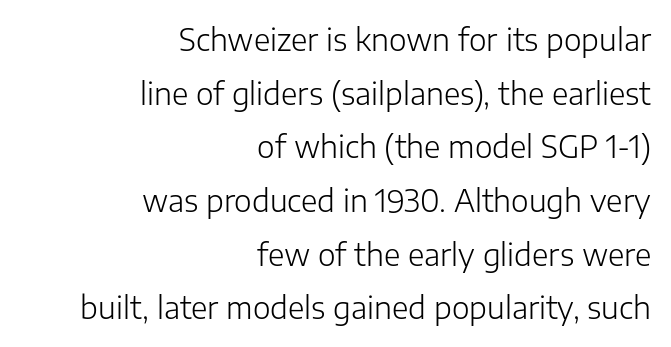
The image shows 30 px light sans-serif type, upright; set right-aligned, line spacing 1.79x, normal letter spacing, not underlined; low stroke contrast and a medium x-height.
